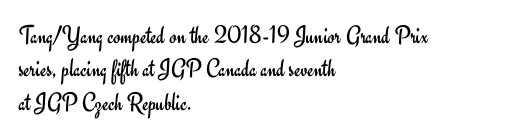
{"bold": "no", "underline": "no", "align": "left", "line_spacing": "normal", "line_spacing_ratio": 1.28, "letter_spacing": "normal", "letter_spacing_em": 0.0, "glyph_px": 26}
